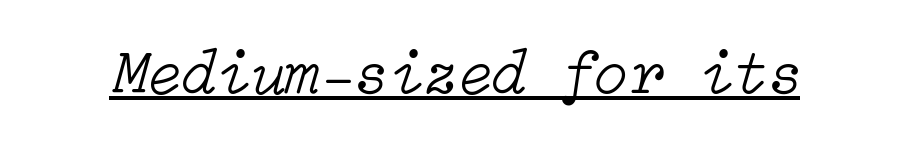
Q: Is the text bold? A: No.
Q: Is the text italic (slanted)? A: Yes, it leans right by about 15 degrees.
Q: Is the text underlined? A: Yes.
Q: Is the spacing between letters normal or unusually wide? A: Normal.
Q: Width (condensed, normal, or wide)? A: Normal.
Q: Stroke contrast? A: Low.
Q: x-height? A: Medium.
